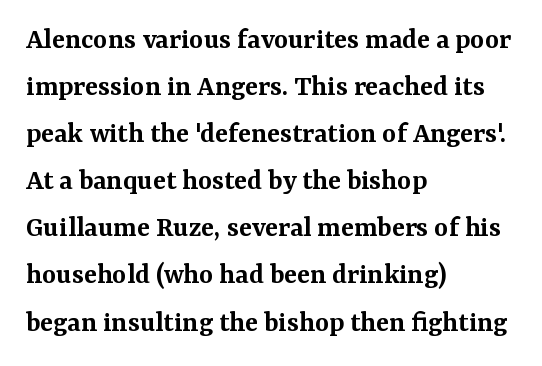
{"serif": "yes", "italic": "no", "bold": "semi", "weight": "semibold", "width": "normal", "stroke_contrast": "medium", "x_height": "medium", "monospaced": "no", "underline": "no", "align": "left", "line_spacing": "normal", "line_spacing_ratio": 1.57, "letter_spacing": "normal", "letter_spacing_em": 0.0, "glyph_px": 30}
